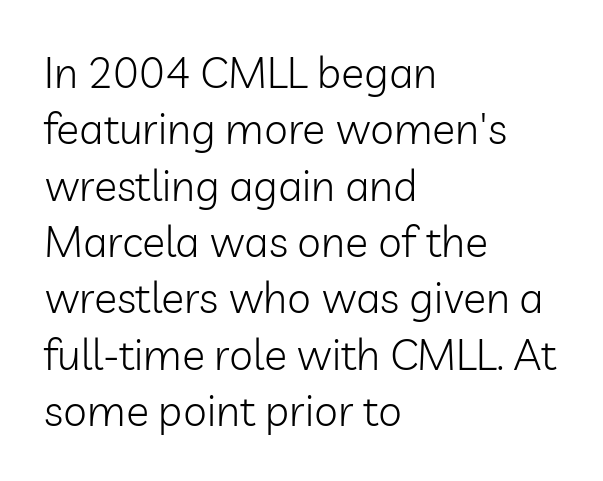
This rendering uses left alignment, leaving the right contour irregular. The letters sit at their default tracking, neither squeezed nor spread. Vertically, the passage feels balanced, rows spaced as you'd expect. Each letter keeps its own natural width here, so spacing adapts to shape. Nothing heavy about these letters — not bold at all.
